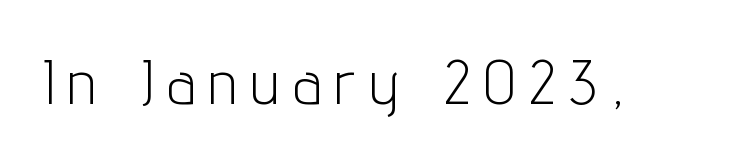
The image shows 63 px light, condensed sans-serif type, upright; set unusually wide letter spacing (+0.22 em), not underlined; low stroke contrast and a medium x-height.
